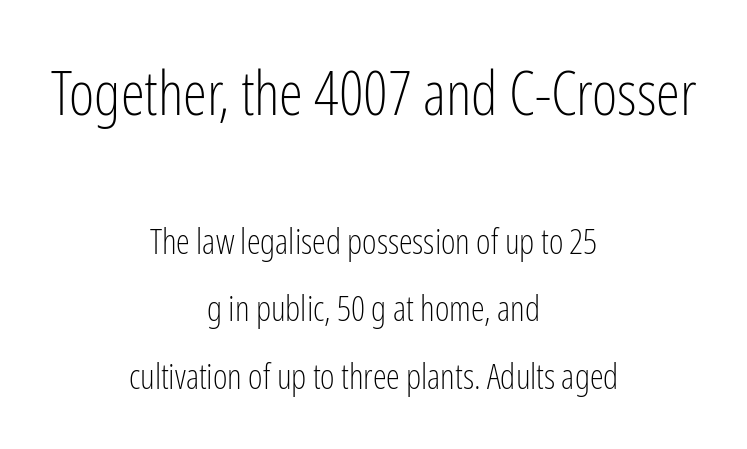
Q: Is the text bold? A: No.
Q: Is the text italic (slanted)? A: No, it is upright.
Q: Is the typeface a serif or a sans-serif typeface? A: Sans-serif.
Q: Is the text underlined? A: No.
Q: How is the paragraph aligned? A: Centered.
Q: Is the spacing between letters normal or unusually wide? A: Normal.
Q: Is the spacing between lines tight, normal or loose? A: Loose.
Q: Which block of text is set in a larger size, the first (top) or the second (bottom)? A: The first (top) one.
Q: Width (condensed, normal, or wide)? A: Condensed.
Q: Stroke contrast? A: Low.
Q: x-height? A: Medium.
Q: Monospaced? A: No.
